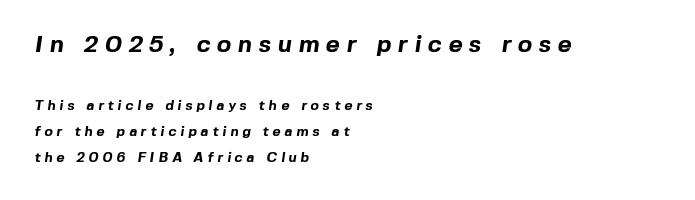
Q: Is the text bold? A: Yes.
Q: Is the text underlined? A: No.
Q: How is the paragraph aligned? A: Left-aligned.
Q: Is the spacing between letters normal or unusually wide? A: Unusually wide.
Q: Which block of text is set in a larger size, the first (top) or the second (bottom)? A: The first (top) one.
